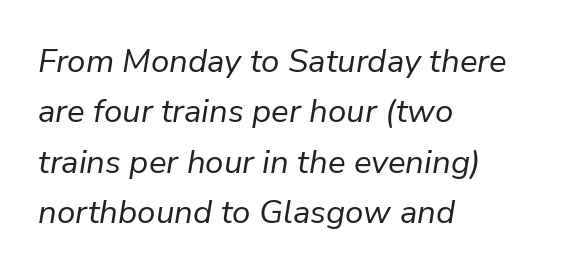
{"italic": "yes", "lean": "right", "slant_degrees": 9, "bold": "no", "weight": "regular", "width": "normal", "stroke_contrast": "low", "x_height": "medium", "monospaced": "no", "underline": "no", "align": "left", "line_spacing": "normal", "line_spacing_ratio": 1.53, "letter_spacing": "normal", "letter_spacing_em": 0.0, "glyph_px": 33}
